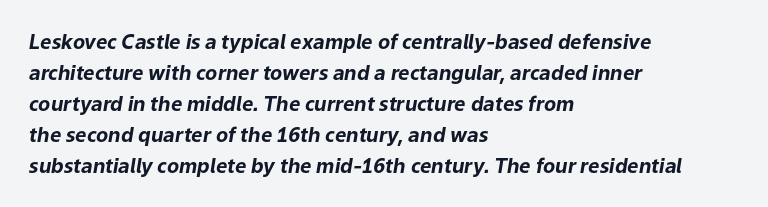
{"italic": "yes", "lean": "right", "slant_degrees": 9, "bold": "yes", "underline": "no", "align": "left", "line_spacing": "normal", "line_spacing_ratio": 1.55, "letter_spacing": "normal", "letter_spacing_em": 0.0, "glyph_px": 20}
